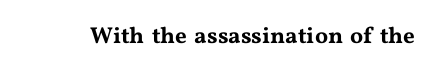
The image shows 23 px text type, upright; set normal letter spacing, not underlined.
